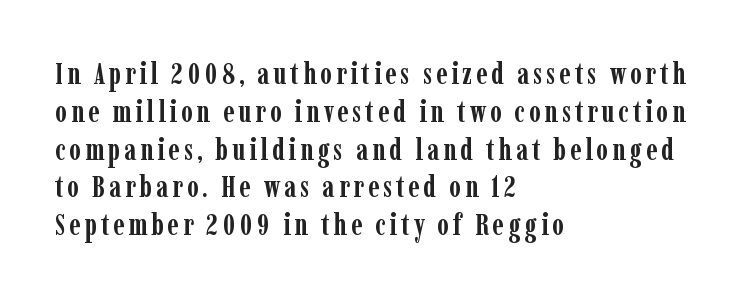
The image shows 30 px semibold, condensed serif type, upright; set left-aligned, normal line spacing (1.26x), not underlined; low stroke contrast and a medium x-height.
